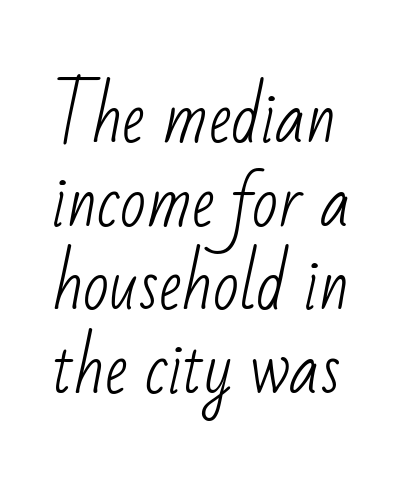
The image shows 68 px light, condensed sans-serif type; set line spacing 1.23x, normal letter spacing, not underlined; low stroke contrast and a small x-height.
